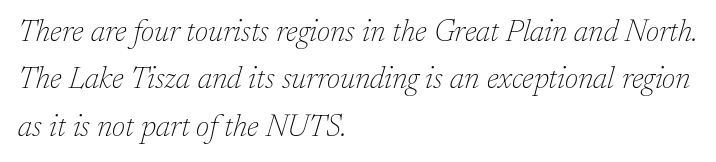
{"serif": "yes", "italic": "yes", "lean": "right", "slant_degrees": 17, "bold": "no", "weight": "thin", "width": "normal", "stroke_contrast": "low", "x_height": "medium", "monospaced": "no", "underline": "no", "align": "left", "line_spacing": "normal", "line_spacing_ratio": 1.58, "letter_spacing": "normal", "letter_spacing_em": 0.0, "glyph_px": 30}
